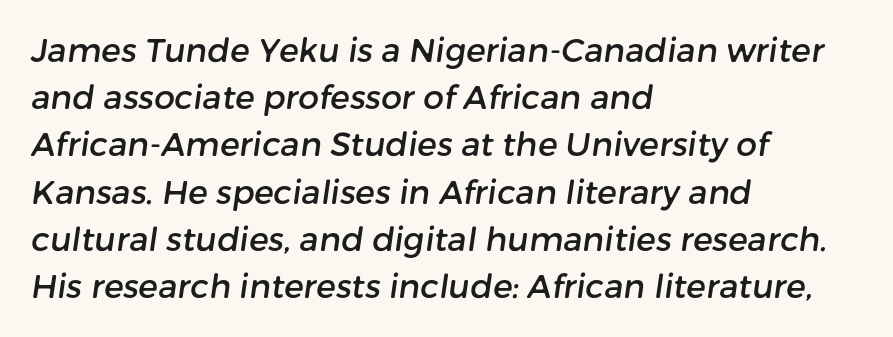
Casual observation: everything's shoved over to the left. Characters follow at the spacing the type designer built in. Character widths vary here, with narrow letters taking less room than wide ones. Anything drawn beneath the words? Only blank space. Note: no serifs on the glyphs. This sample keeps an unexceptional amount of space between lines.
